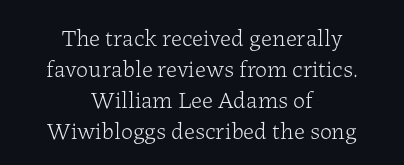
Q: Is the text bold? A: No.
Q: Is the text italic (slanted)? A: No, it is upright.
Q: Is the text underlined? A: No.
Q: How is the paragraph aligned? A: Centered.
Q: Is the spacing between letters normal or unusually wide? A: Normal.
Q: Is the spacing between lines tight, normal or loose? A: Normal.
